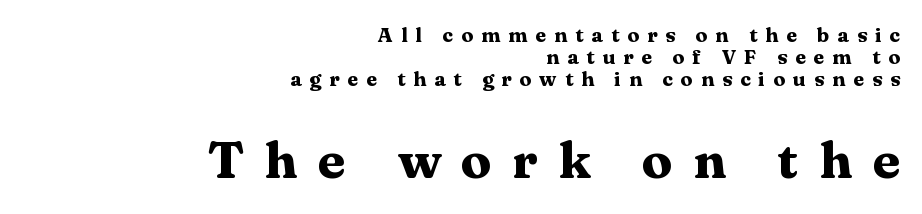
The image shows 51 px heavy, wide serif type, upright; set right-aligned, tight line spacing (1.09x), unusually wide letter spacing (+0.4 em), not underlined; the second (bottom) block is 2.55x larger; medium stroke contrast and a medium x-height.
